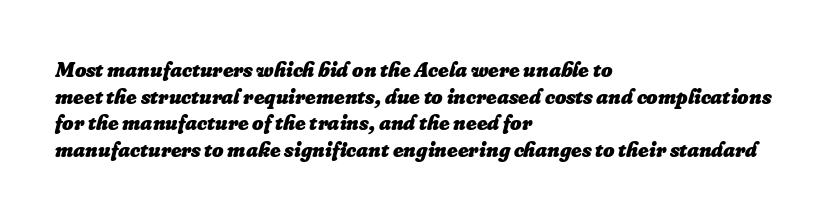
Q: Is the text bold? A: Yes.
Q: Is the text italic (slanted)? A: Yes, it leans right by about 16 degrees.
Q: Is the text underlined? A: No.
Q: How is the paragraph aligned? A: Left-aligned.
Q: Is the spacing between letters normal or unusually wide? A: Normal.
